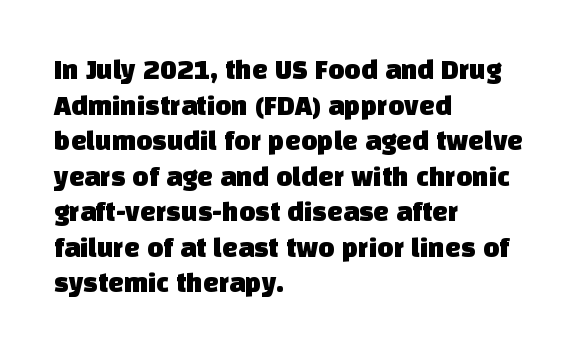
Q: Is the typeface a serif or a sans-serif typeface? A: Sans-serif.
Q: Is the text underlined? A: No.
Q: How is the paragraph aligned? A: Left-aligned.
Q: Is the spacing between letters normal or unusually wide? A: Normal.
Q: Is the spacing between lines tight, normal or loose? A: Normal.
Q: Width (condensed, normal, or wide)? A: Normal.
Q: Stroke contrast? A: Low.
Q: x-height? A: Large.
Q: Monospaced? A: No.
